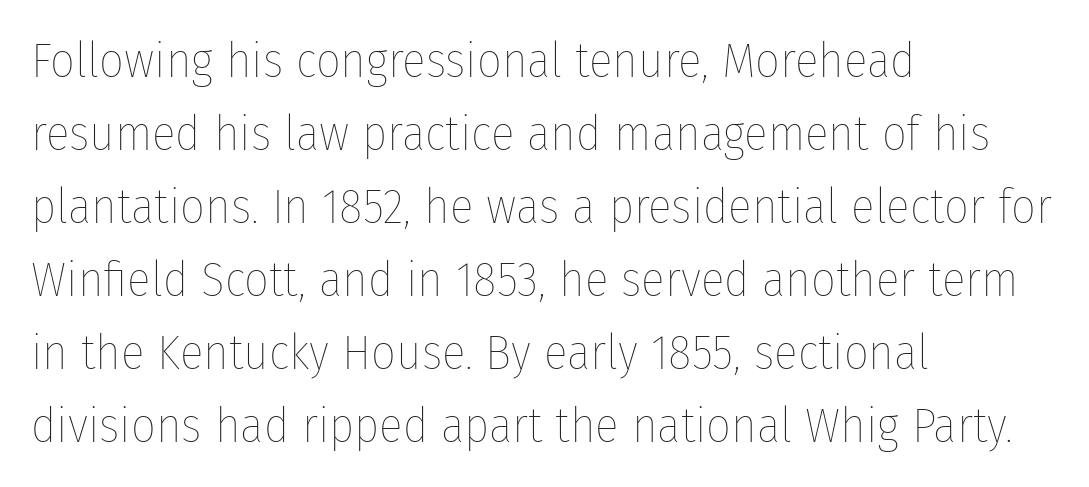
Posture: vertical. Each new line begins a customary step beneath the previous one. Rule under the text: the space is simply empty. Tracking here is standard; glyphs follow each other at the usual distance. The setting favours the left margin, as ordinary paragraphs usually do.
